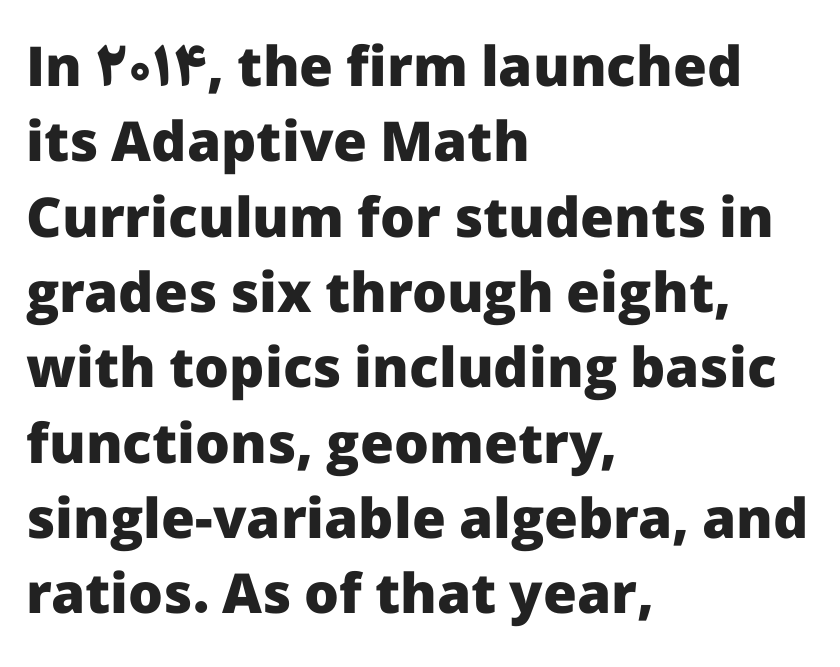
{"serif": "no", "italic": "no", "bold": "yes", "weight": "heavy", "width": "normal", "stroke_contrast": "low", "x_height": "medium", "monospaced": "no", "underline": "no", "align": "left", "line_spacing": "normal", "line_spacing_ratio": 1.37, "letter_spacing": "normal", "letter_spacing_em": 0.0, "glyph_px": 55}
